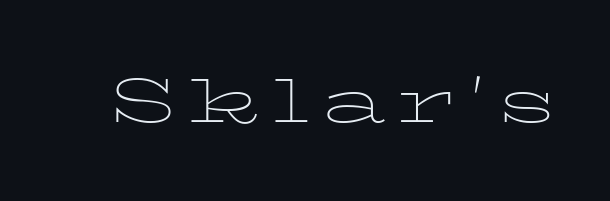
{"serif": "yes", "italic": "no", "bold": "no", "weight": "thin", "width": "wide", "stroke_contrast": "low", "x_height": "medium", "monospaced": "no", "underline": "no", "glyph_px": 62}
